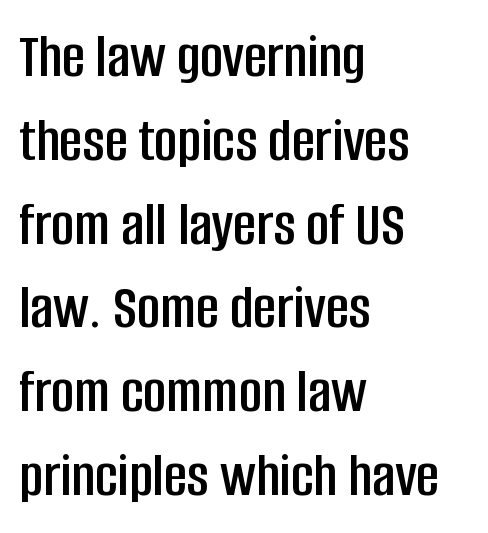
{"serif": "no", "italic": "no", "width": "condensed", "stroke_contrast": "low", "x_height": "large", "monospaced": "no", "underline": "no", "align": "left", "line_spacing": "normal", "line_spacing_ratio": 1.33, "letter_spacing": "normal", "letter_spacing_em": 0.0, "glyph_px": 63}
